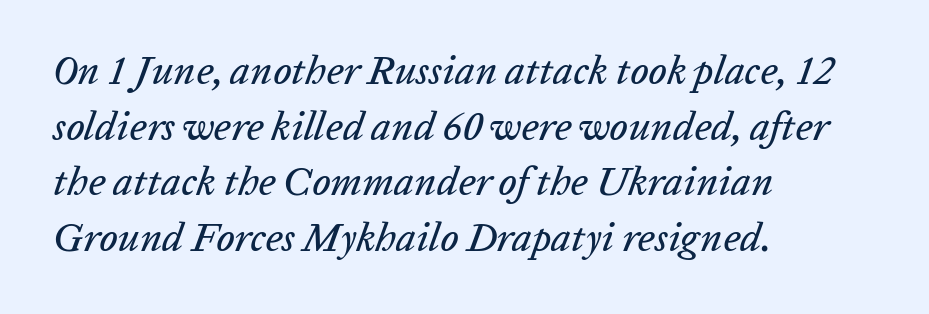
{"italic": "yes", "lean": "right", "slant_degrees": 20, "width": "normal", "stroke_contrast": "low", "x_height": "medium", "monospaced": "no", "underline": "no", "align": "left", "line_spacing": "normal", "line_spacing_ratio": 1.39, "letter_spacing": "normal", "letter_spacing_em": 0.0, "glyph_px": 40}
